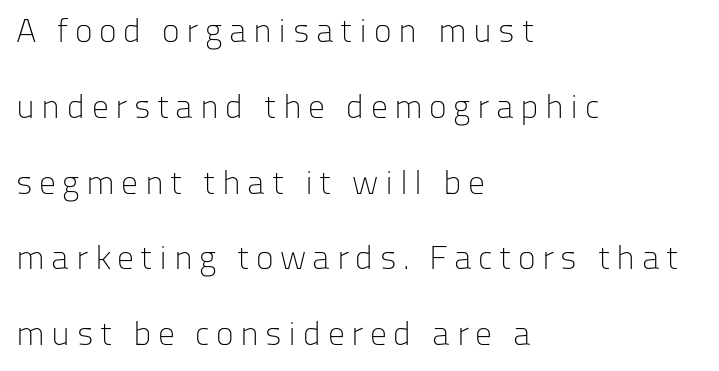
{"serif": "no", "italic": "no", "bold": "no", "weight": "light", "width": "normal", "stroke_contrast": "low", "x_height": "medium", "monospaced": "no", "underline": "no", "align": "left", "line_spacing": "loose", "line_spacing_ratio": 2.23, "glyph_px": 34}
